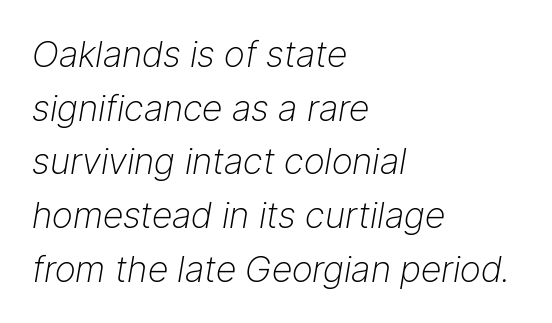
Character widths vary here, with narrow letters taking less room than wide ones. In terms of letterspacing, this is plain default setting. Plain, unruled lines of type. Weight: regular or lighter. In terms of leading, this rendering sits right in the middle.
